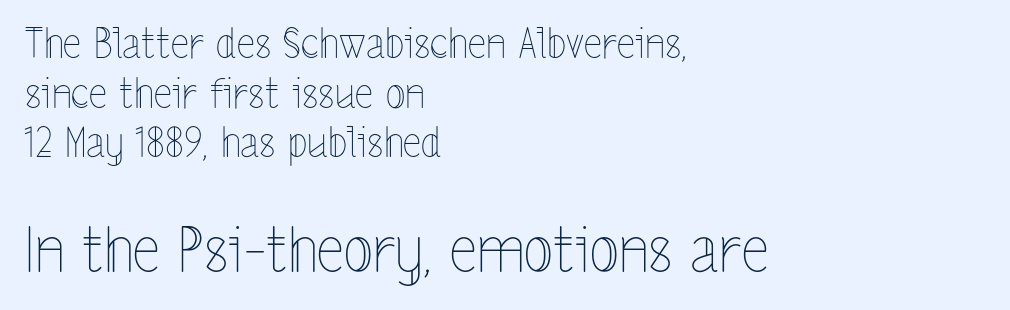
{"italic": "no", "bold": "no", "weight": "thin", "width": "condensed", "x_height": "medium", "monospaced": "no", "underline": "no", "align": "left", "line_spacing_ratio": 1.21, "letter_spacing": "normal", "letter_spacing_em": 0.0, "larger_block": "second", "size_ratio": 1.49, "glyph_px": 61}
